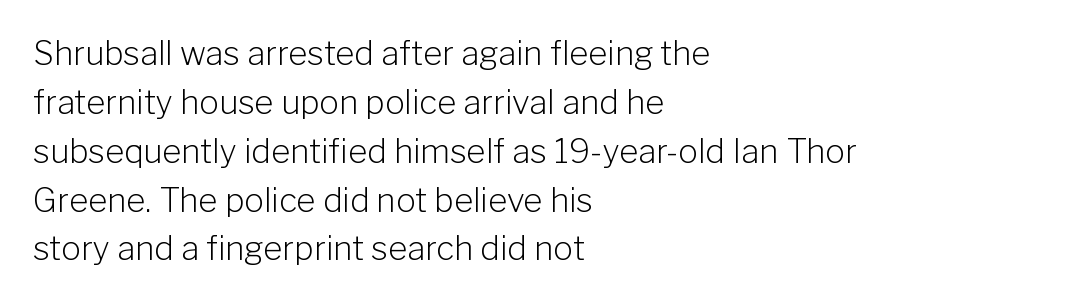
This sample is left-justified, so line endings fall wherever the words run out. Each stroke keeps to a modest, everyday thickness or less. Any mark beneath the type? The region is blank. You could not count columns in this text — the font is proportionally spaced.
